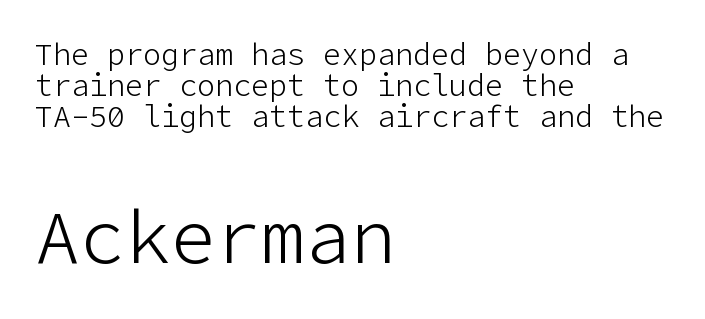
Q: Is the text bold? A: No.
Q: Is the text italic (slanted)? A: No, it is upright.
Q: Is the typeface a serif or a sans-serif typeface? A: Sans-serif.
Q: Is the text underlined? A: No.
Q: How is the paragraph aligned? A: Left-aligned.
Q: Is the spacing between letters normal or unusually wide? A: Normal.
Q: Is the spacing between lines tight, normal or loose? A: Tight.
Q: Which block of text is set in a larger size, the first (top) or the second (bottom)? A: The second (bottom) one.
Q: Width (condensed, normal, or wide)? A: Normal.
Q: Stroke contrast? A: Low.
Q: x-height? A: Medium.
